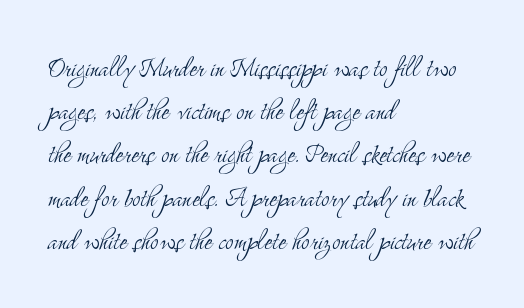
Q: Is the text bold? A: No.
Q: Is the text italic (slanted)? A: Yes.
Q: Is the typeface a serif or a sans-serif typeface? A: Serif.
Q: Is the text underlined? A: No.
Q: How is the paragraph aligned? A: Left-aligned.
Q: Is the spacing between letters normal or unusually wide? A: Normal.
Q: Is the spacing between lines tight, normal or loose? A: Normal.
Q: Width (condensed, normal, or wide)? A: Condensed.
Q: Stroke contrast? A: Medium.
Q: x-height? A: Small.
Q: Monospaced? A: No.
